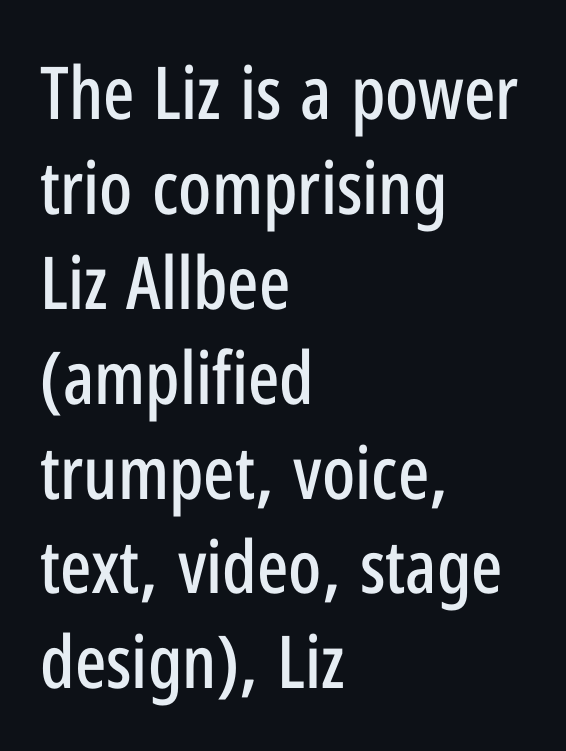
Q: Is the text italic (slanted)? A: No, it is upright.
Q: Is the typeface a serif or a sans-serif typeface? A: Sans-serif.
Q: Is the text underlined? A: No.
Q: How is the paragraph aligned? A: Left-aligned.
Q: Is the spacing between letters normal or unusually wide? A: Normal.
Q: Is the spacing between lines tight, normal or loose? A: Normal.
Q: Width (condensed, normal, or wide)? A: Condensed.
Q: Stroke contrast? A: Low.
Q: x-height? A: Medium.
Q: Monospaced? A: No.
